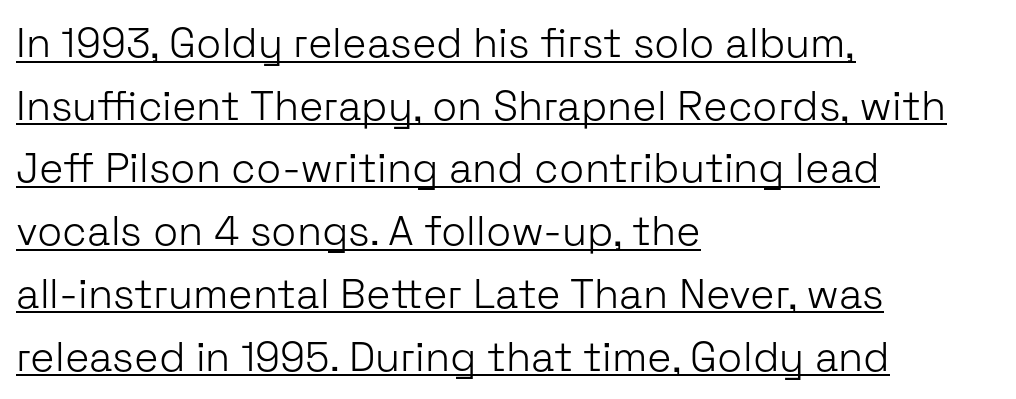
One-word summary of the alignment: left. You can see a thin bar hugging the bottom of the glyphs. This block has exactly the height ordinary leading produces. The type family on display is of the sans-serif kind.
